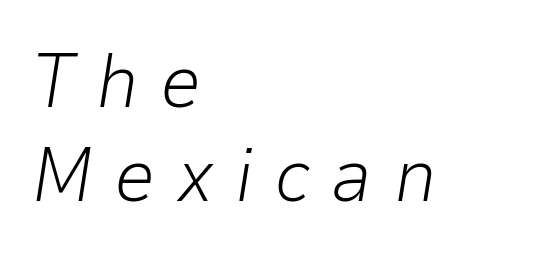
If you drew a ruler down the left edge, every line would touch it. A clean baseline with only descenders dipping below it. Here the designer chose a conventional face with non-uniform glyph widths. The letters look calm and open, with moderate or lighter stems. The lettering tilts uniformly, giving the passage an italic look. The leading is moderate, giving the passage an even texture.
